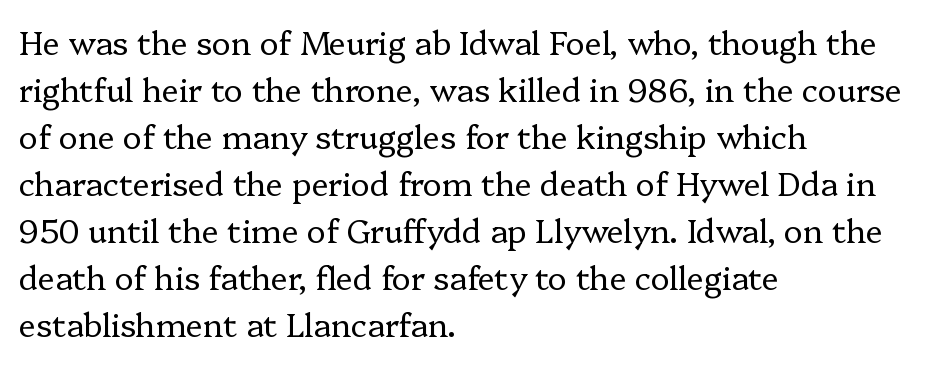
The block of text has a typical density, with ordinary space between rows. You can tell from the footed stems that serif type was used. These lines stack with their left ends in a neat column. The rendering uses natural spacing where letterforms have individual widths.
